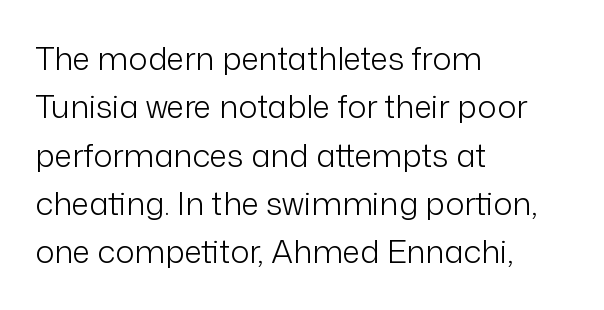
{"serif": "no", "italic": "no", "bold": "no", "weight": "light", "width": "normal", "stroke_contrast": "low", "x_height": "medium", "monospaced": "no", "underline": "no", "align": "left", "line_spacing": "normal", "line_spacing_ratio": 1.51, "letter_spacing": "normal", "letter_spacing_em": 0.0, "glyph_px": 32}
